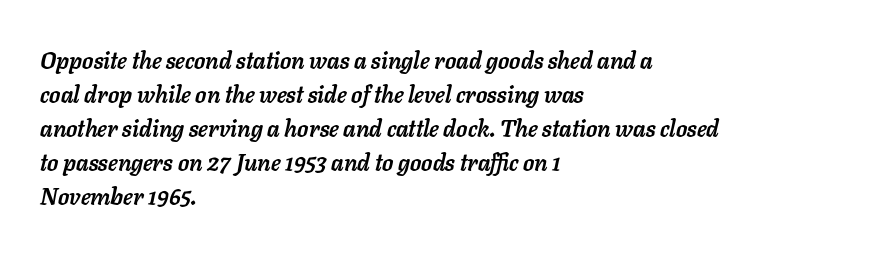
{"italic": "yes", "lean": "right", "slant_degrees": 11, "bold": "yes", "underline": "no", "align": "left", "line_spacing": "normal", "line_spacing_ratio": 1.48, "letter_spacing": "normal", "letter_spacing_em": 0.0, "glyph_px": 23}
